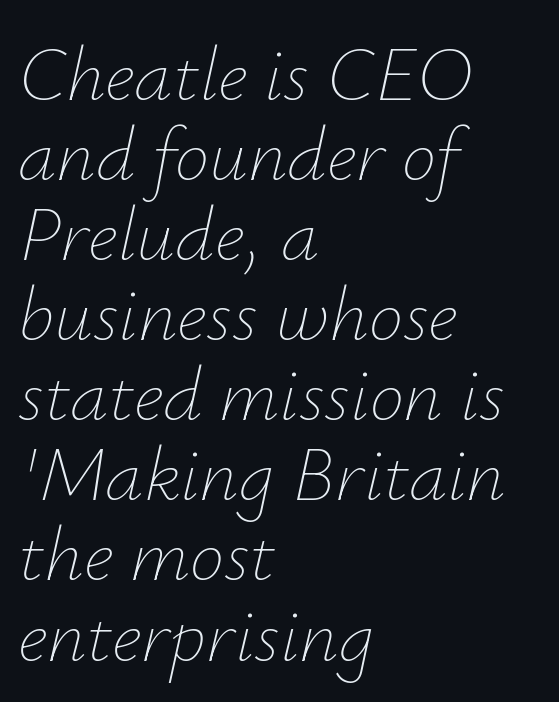
The image shows 77 px thin type, italic (leaning right); set left-aligned, tight line spacing (1.04x), normal letter spacing, not underlined; low stroke contrast and a small x-height.
